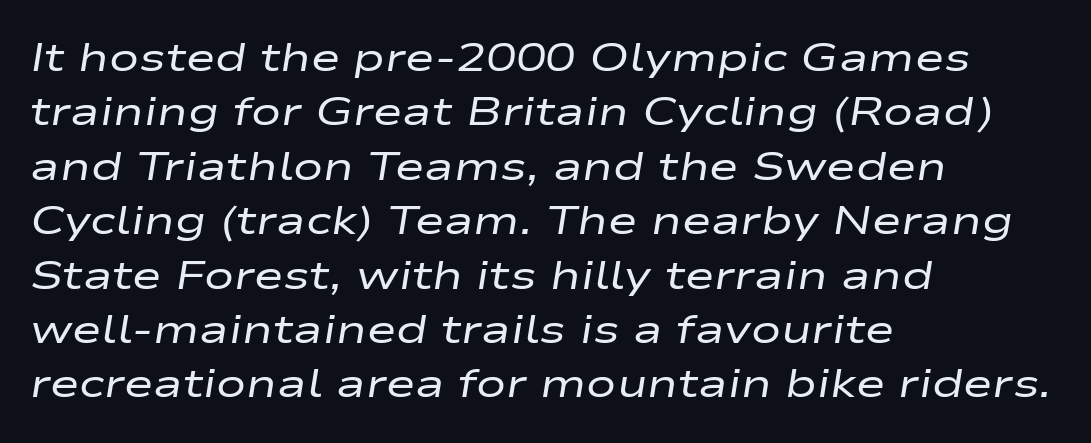
Q: Is the text bold? A: No.
Q: Is the text italic (slanted)? A: Yes, it leans right by about 9 degrees.
Q: Is the text underlined? A: No.
Q: How is the paragraph aligned? A: Left-aligned.
Q: Is the spacing between letters normal or unusually wide? A: Normal.
Q: Is the spacing between lines tight, normal or loose? A: Normal.
Q: Width (condensed, normal, or wide)? A: Wide.
Q: Stroke contrast? A: Low.
Q: x-height? A: Medium.
Q: Monospaced? A: No.
